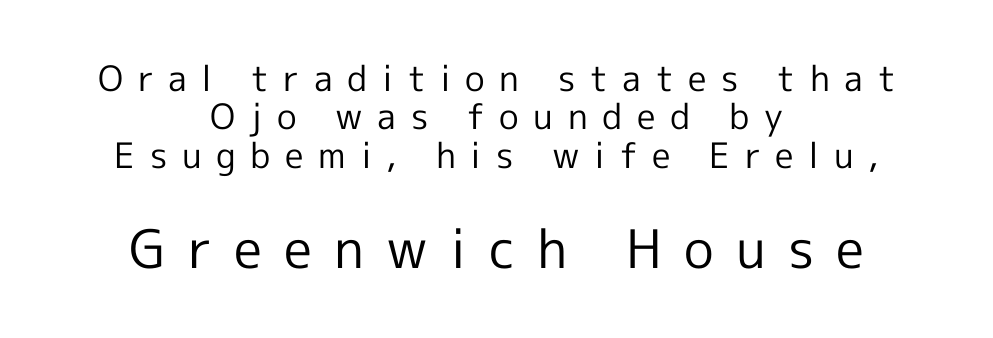
The line texture is sparse and dotted thanks to wide tracking. Letters rest on an invisible, unmarked baseline. Compared with a flush-left layout, this one balances lines on the center instead. The letters stand straight up with perfectly vertical stems.
